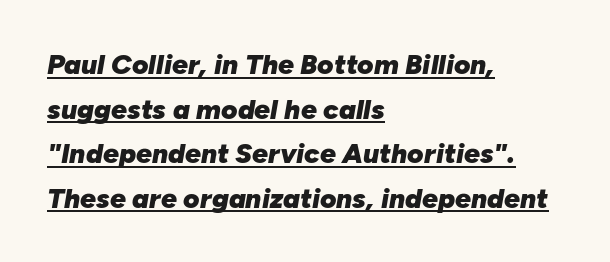
The image shows 28 px heavy type, italic (leaning right); set left-aligned, normal line spacing (1.59x), normal letter spacing, underlined; low stroke contrast and a medium x-height.
